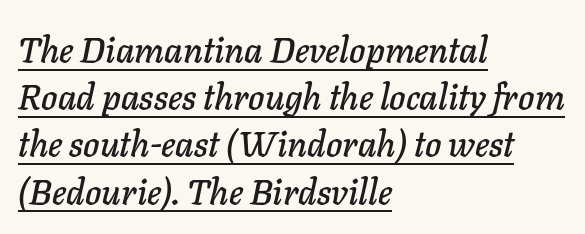
The image shows 35 px text type, italic (leaning right); set left-aligned, normal line spacing (1.35x), normal letter spacing, underlined; low stroke contrast and a medium x-height.
